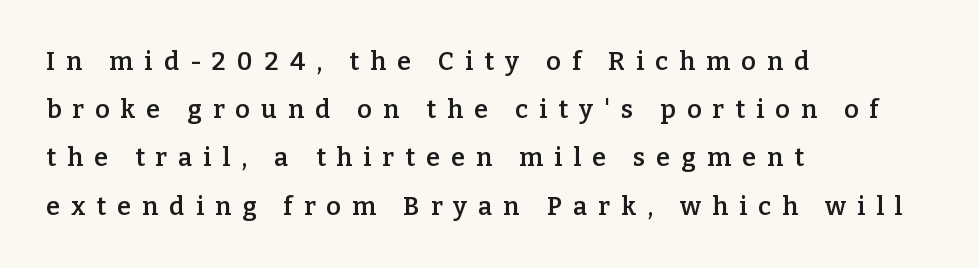
Q: Is the text bold? A: Semi-bold.
Q: Is the text italic (slanted)? A: No, it is upright.
Q: Is the text underlined? A: No.
Q: How is the paragraph aligned? A: Left-aligned.
Q: Is the spacing between letters normal or unusually wide? A: Unusually wide.
Q: Is the spacing between lines tight, normal or loose? A: Loose.
